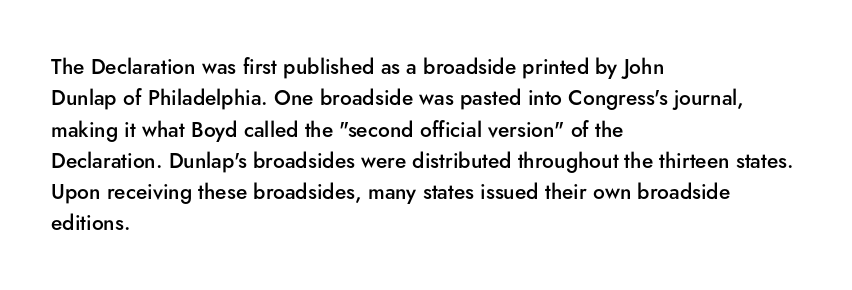
Q: Is the text bold? A: Semi-bold.
Q: Is the text italic (slanted)? A: No, it is upright.
Q: Is the text underlined? A: No.
Q: How is the paragraph aligned? A: Left-aligned.
Q: Is the spacing between letters normal or unusually wide? A: Normal.
Q: Is the spacing between lines tight, normal or loose? A: Normal.
